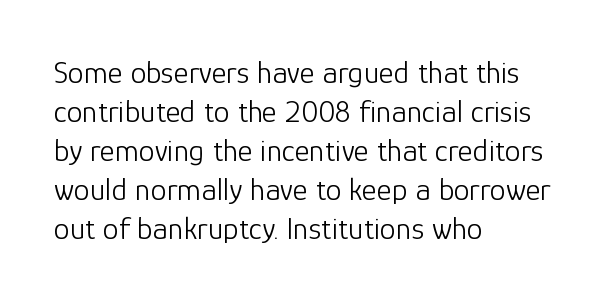
Q: Is the text bold? A: No.
Q: Is the text italic (slanted)? A: No, it is upright.
Q: Is the typeface a serif or a sans-serif typeface? A: Sans-serif.
Q: Is the text underlined? A: No.
Q: How is the paragraph aligned? A: Left-aligned.
Q: Is the spacing between letters normal or unusually wide? A: Normal.
Q: Width (condensed, normal, or wide)? A: Normal.
Q: Stroke contrast? A: Low.
Q: x-height? A: Medium.
Q: Monospaced? A: No.
